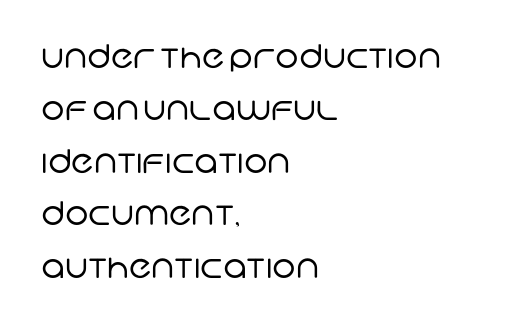
The image shows 33 px regular-weight sans-serif type; set left-aligned, normal line spacing (1.59x), normal letter spacing, not underlined; low stroke contrast and a large x-height.
